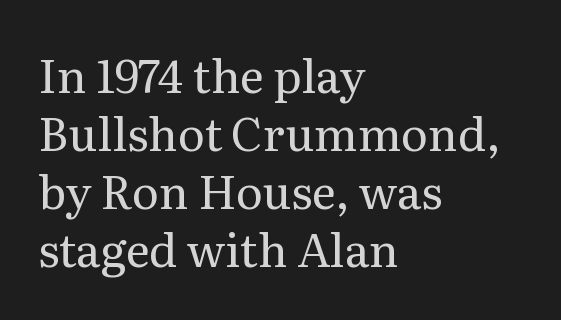
The image shows 46 px regular-weight serif type, upright; set left-aligned, normal line spacing (1.26x), normal letter spacing, not underlined; medium stroke contrast and a medium x-height.
